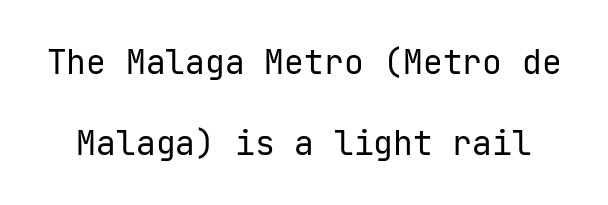
{"serif": "no", "italic": "no", "bold": "no", "weight": "regular", "width": "normal", "stroke_contrast": "low", "x_height": "medium", "underline": "no", "line_spacing": "loose", "line_spacing_ratio": 2.44, "letter_spacing": "normal", "letter_spacing_em": 0.0, "glyph_px": 33}
